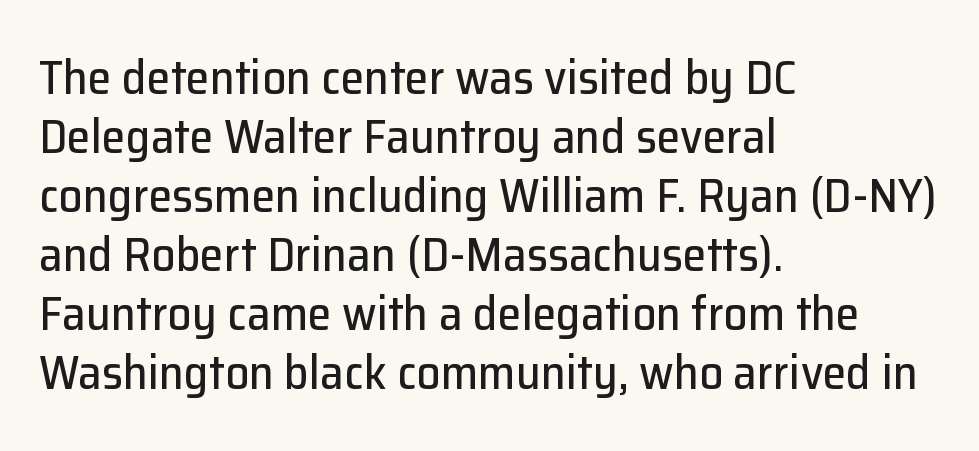
The image shows 48 px sans-serif type, upright; set left-aligned, line spacing 1.23x, normal letter spacing, not underlined; low stroke contrast and a medium x-height.
